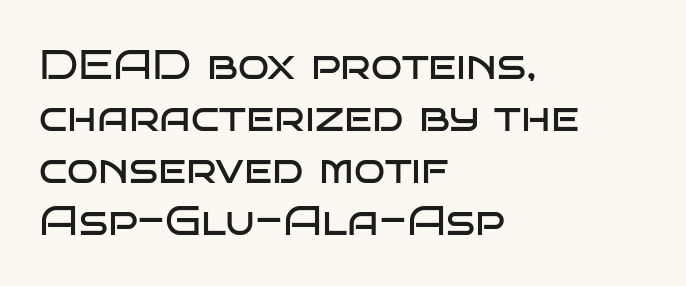
This is the regular roman posture of the typeface. The string is rendered with underlining switched off. Leading: standard. Each stroke keeps to a modest, everyday thickness or less.
